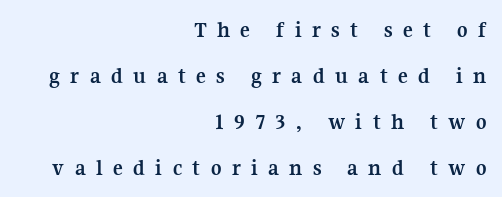
Q: Is the text bold? A: Yes.
Q: Is the text italic (slanted)? A: No, it is upright.
Q: Is the text underlined? A: No.
Q: How is the paragraph aligned? A: Right-aligned.
Q: Is the spacing between letters normal or unusually wide? A: Unusually wide.
Q: Is the spacing between lines tight, normal or loose? A: Loose.
